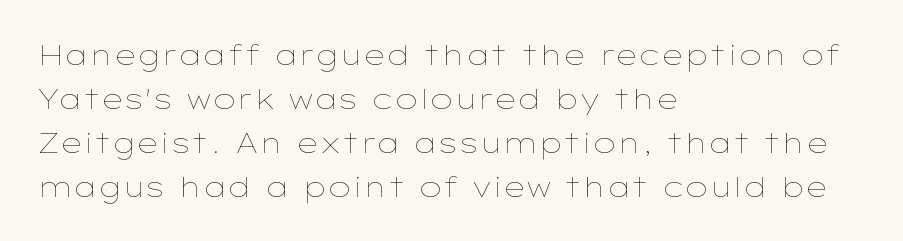
Q: Is the text bold? A: No.
Q: Is the text italic (slanted)? A: No, it is upright.
Q: Is the text underlined? A: No.
Q: How is the paragraph aligned? A: Left-aligned.
Q: Is the spacing between letters normal or unusually wide? A: Normal.
Q: Is the spacing between lines tight, normal or loose? A: Normal.
Q: Width (condensed, normal, or wide)? A: Wide.
Q: Stroke contrast? A: Low.
Q: x-height? A: Medium.
Q: Monospaced? A: No.
